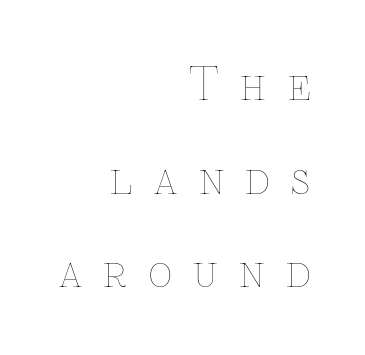
The image shows 45 px thin type, upright; set right-aligned, loose line spacing (2.08x), unusually wide letter spacing (+0.48 em), not underlined; low stroke contrast and a medium x-height.
